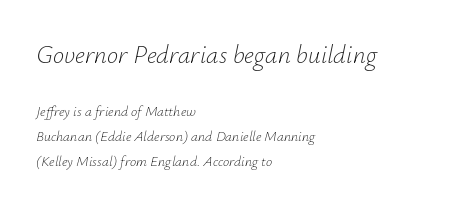
Q: Is the text bold? A: No.
Q: Is the text italic (slanted)? A: Yes, it leans right by about 12 degrees.
Q: Is the text underlined? A: No.
Q: How is the paragraph aligned? A: Left-aligned.
Q: Is the spacing between letters normal or unusually wide? A: Normal.
Q: Which block of text is set in a larger size, the first (top) or the second (bottom)? A: The first (top) one.
